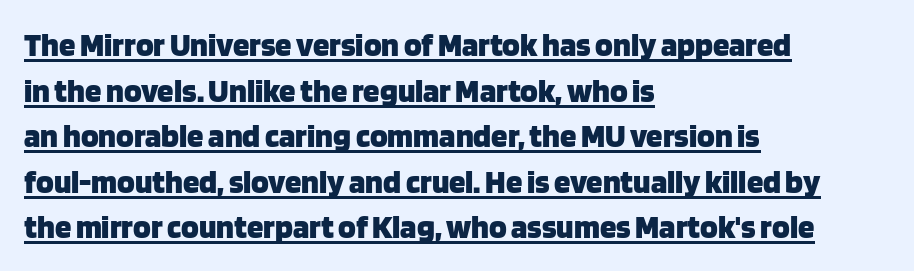
The image shows 33 px heavy sans-serif type, upright; set left-aligned, normal line spacing (1.38x), normal letter spacing, underlined; low stroke contrast and a large x-height.
